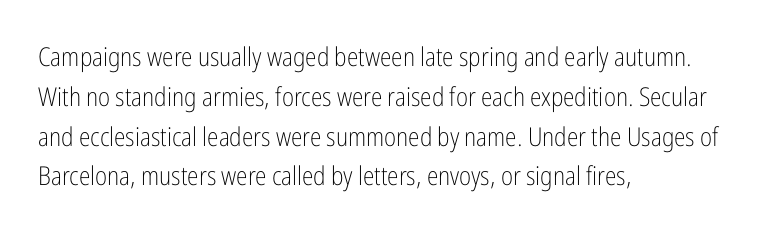
Nobody touched the tracking dial on this one. Line starts are locked; line ends wander. The block of text has a typical density, with ordinary space between rows. The glyphs are unaccompanied by any horizontal stroke below them. Notice how the stems are strictly vertical — no italics here. These glyphs show unthickened strokes, regular width or finer.
